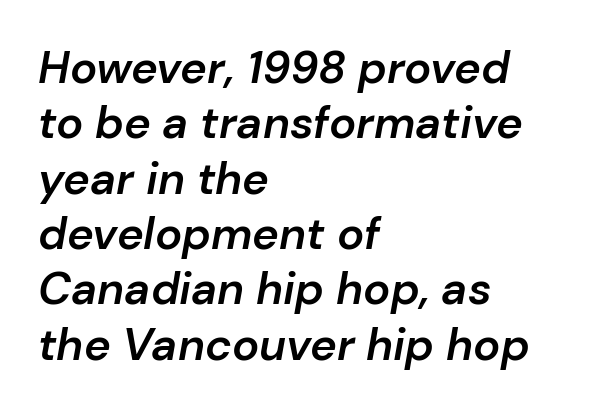
Q: Is the text bold? A: Semi-bold.
Q: Is the text italic (slanted)? A: Yes, it leans right by about 10 degrees.
Q: Is the text underlined? A: No.
Q: How is the paragraph aligned? A: Left-aligned.
Q: Is the spacing between letters normal or unusually wide? A: Normal.
Q: Width (condensed, normal, or wide)? A: Normal.
Q: Stroke contrast? A: Low.
Q: x-height? A: Medium.
Q: Monospaced? A: No.
